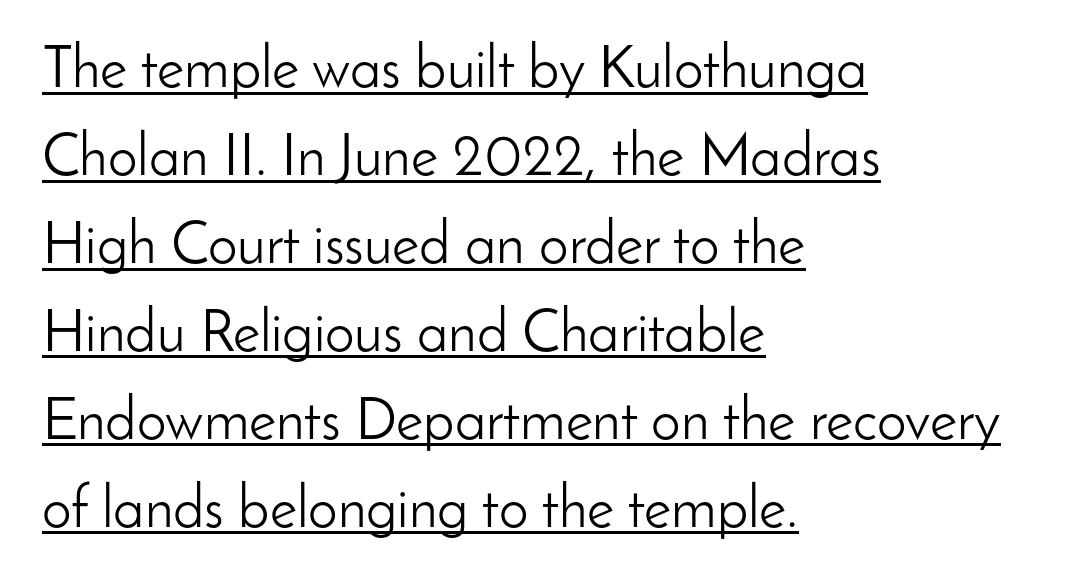
The image shows 59 px light sans-serif type, upright; set left-aligned, normal line spacing (1.49x), normal letter spacing, underlined; low stroke contrast and a small x-height.
